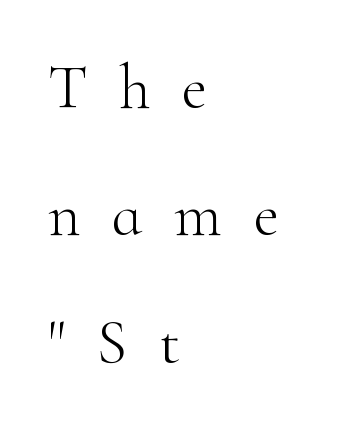
Q: Is the text bold? A: No.
Q: Is the text italic (slanted)? A: No, it is upright.
Q: Is the typeface a serif or a sans-serif typeface? A: Serif.
Q: Is the text underlined? A: No.
Q: How is the paragraph aligned? A: Left-aligned.
Q: Is the spacing between letters normal or unusually wide? A: Unusually wide.
Q: Is the spacing between lines tight, normal or loose? A: Loose.
Q: Width (condensed, normal, or wide)? A: Normal.
Q: Stroke contrast? A: High.
Q: x-height? A: Small.
Q: Monospaced? A: No.
